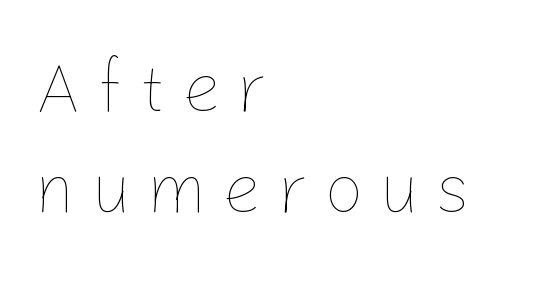
Q: Is the text bold? A: No.
Q: Is the text italic (slanted)? A: No, it is upright.
Q: Is the text underlined? A: No.
Q: How is the paragraph aligned? A: Left-aligned.
Q: Is the spacing between letters normal or unusually wide? A: Unusually wide.
Q: Is the spacing between lines tight, normal or loose? A: Normal.
Q: Width (condensed, normal, or wide)? A: Normal.
Q: Stroke contrast? A: Low.
Q: x-height? A: Medium.
Q: Monospaced? A: No.
